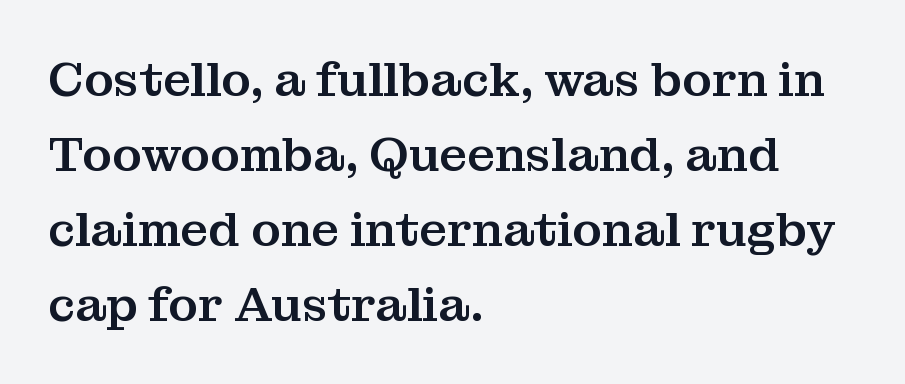
Q: Is the text italic (slanted)? A: No, it is upright.
Q: Is the typeface a serif or a sans-serif typeface? A: Serif.
Q: Is the text underlined? A: No.
Q: How is the paragraph aligned? A: Left-aligned.
Q: Is the spacing between letters normal or unusually wide? A: Normal.
Q: Is the spacing between lines tight, normal or loose? A: Normal.
Q: Width (condensed, normal, or wide)? A: Normal.
Q: Stroke contrast? A: Medium.
Q: x-height? A: Medium.
Q: Monospaced? A: No.
